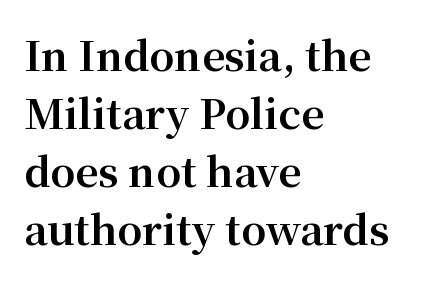
The image shows 40 px bold serif type, upright; set left-aligned, normal line spacing (1.45x), normal letter spacing, not underlined; medium stroke contrast and a medium x-height.
